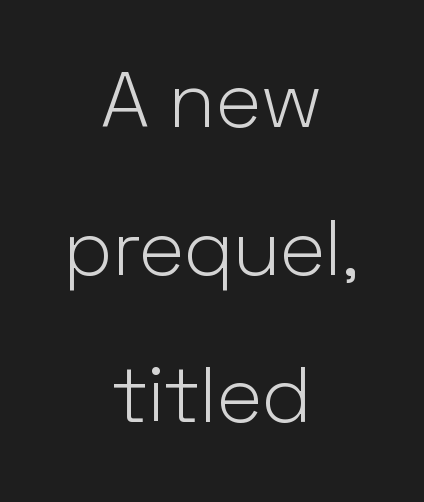
The image shows 79 px light sans-serif type, upright; set centered, line spacing 1.87x, normal letter spacing, not underlined; low stroke contrast and a medium x-height.
